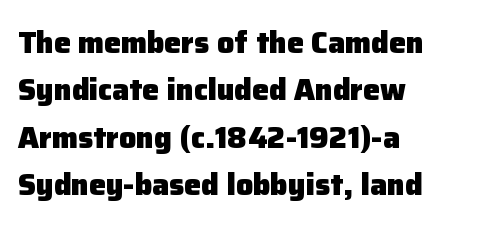
The image shows 30 px heavy sans-serif type, upright; set left-aligned, normal line spacing (1.58x), normal letter spacing, not underlined; low stroke contrast and a medium x-height.
